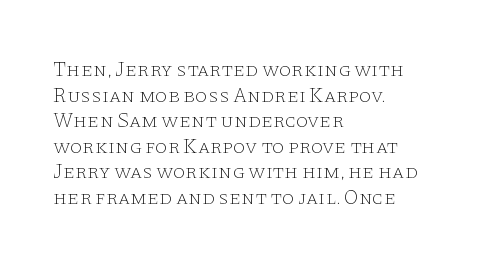
The weight would be labelled regular, book, light, or lighter still. Tall strokes in this sample are plumb rather than angled. These lines stack with their left ends in a neat column. Unmarked baselines from the first word to the last. Regular leading. A typesetter would call this zero additional tracking.
